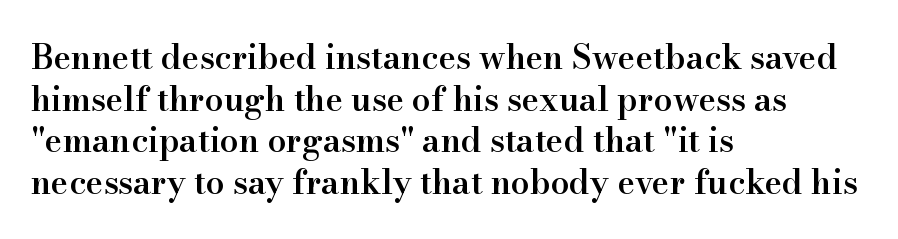
{"serif": "yes", "italic": "no", "bold": "semi", "weight": "semibold", "width": "normal", "stroke_contrast": "high", "x_height": "small", "monospaced": "no", "underline": "no", "align": "left", "line_spacing": "normal", "line_spacing_ratio": 1.26, "letter_spacing": "normal", "letter_spacing_em": 0.0, "glyph_px": 33}
